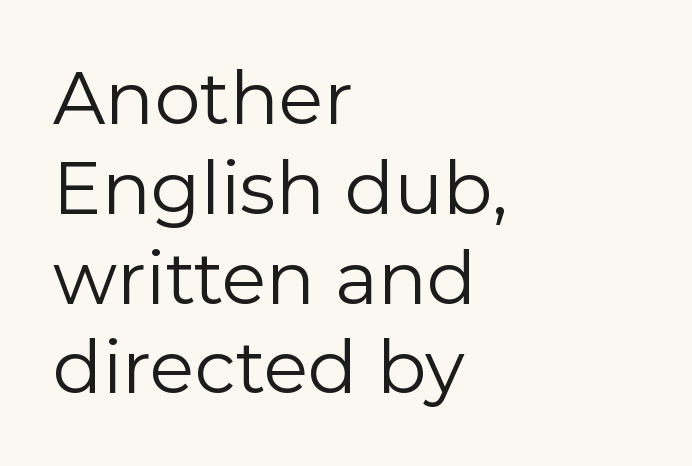
The image shows 73 px regular-weight sans-serif type, upright; set left-aligned, line spacing 1.23x, normal letter spacing, not underlined; low stroke contrast and a medium x-height.
